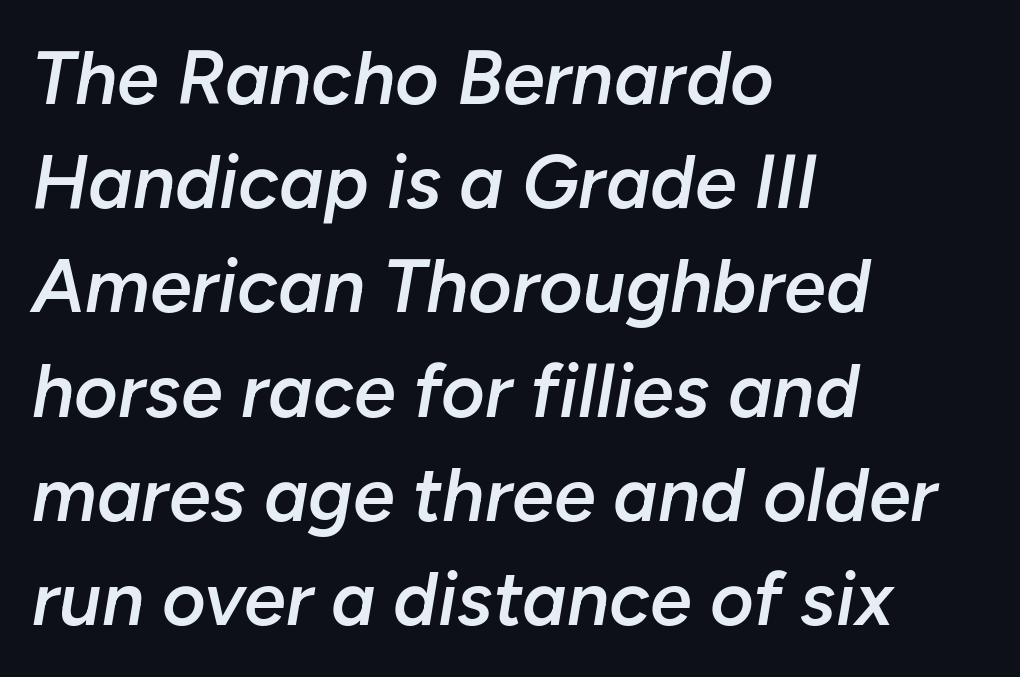
Q: Is the text bold? A: Semi-bold.
Q: Is the text italic (slanted)? A: Yes, it leans right by about 10 degrees.
Q: Is the text underlined? A: No.
Q: How is the paragraph aligned? A: Left-aligned.
Q: Is the spacing between letters normal or unusually wide? A: Normal.
Q: Is the spacing between lines tight, normal or loose? A: Normal.
Q: Width (condensed, normal, or wide)? A: Normal.
Q: Stroke contrast? A: Low.
Q: x-height? A: Medium.
Q: Monospaced? A: No.
